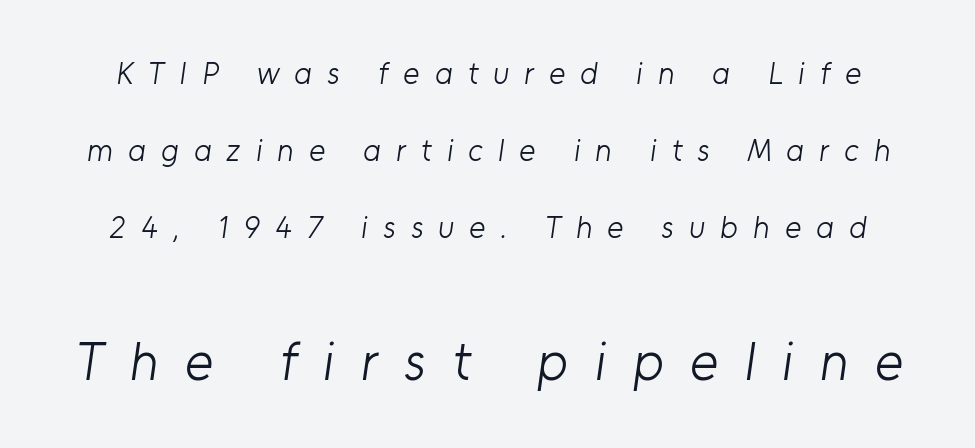
{"serif": "no", "bold": "no", "weight": "light", "width": "normal", "stroke_contrast": "low", "x_height": "medium", "monospaced": "no", "underline": "no", "line_spacing": "loose", "line_spacing_ratio": 2.48, "letter_spacing": "wide", "letter_spacing_em": 0.49, "larger_block": "second", "size_ratio": 1.74, "glyph_px": 54}
